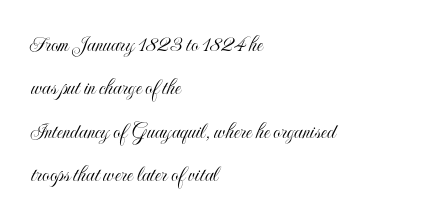
Q: Is the text italic (slanted)? A: Yes.
Q: Is the text underlined? A: No.
Q: How is the paragraph aligned? A: Left-aligned.
Q: Is the spacing between letters normal or unusually wide? A: Normal.
